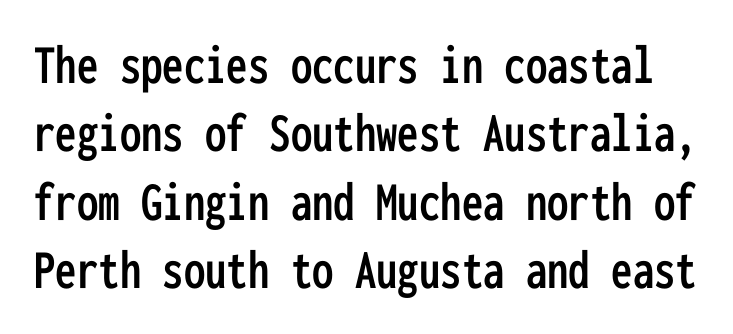
Q: Is the text italic (slanted)? A: No, it is upright.
Q: Is the typeface a serif or a sans-serif typeface? A: Sans-serif.
Q: Is the text underlined? A: No.
Q: Is the spacing between letters normal or unusually wide? A: Normal.
Q: Width (condensed, normal, or wide)? A: Condensed.
Q: Stroke contrast? A: Low.
Q: x-height? A: Medium.
Q: Monospaced? A: Yes.
